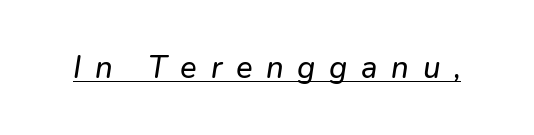
Observe the wide spacing: letters keep a clear distance from each other. A typesetter would call this proportional, since set widths differ per character. The type family on display is of the sans-serif kind. Like a heading marked for emphasis, these lines bear an underscore.
